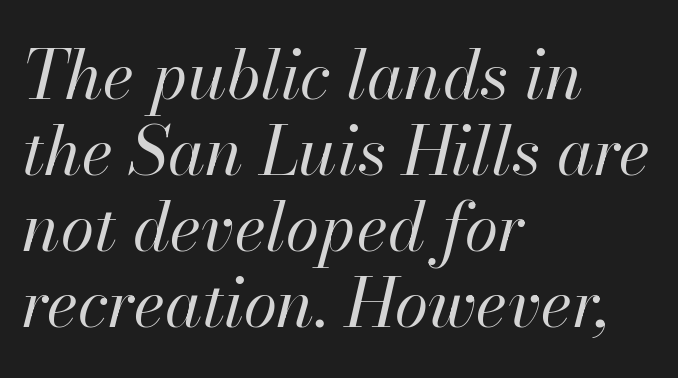
{"italic": "yes", "lean": "right", "slant_degrees": 13, "bold": "no", "weight": "regular", "width": "normal", "stroke_contrast": "high", "x_height": "small", "monospaced": "no", "underline": "no", "align": "left", "line_spacing": "tight", "line_spacing_ratio": 1.12, "letter_spacing": "normal", "letter_spacing_em": 0.0, "glyph_px": 68}
